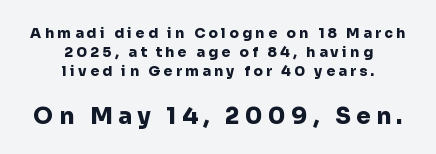
The image shows 23 px bold type, upright; set centered, normal line spacing (1.35x), unusually wide letter spacing (+0.24 em), not underlined; the second (bottom) block is 1.64x larger.
